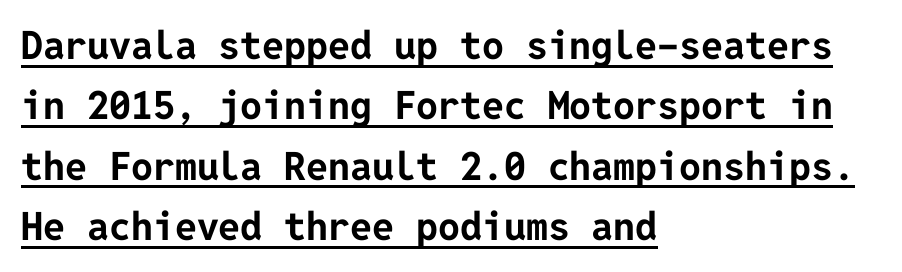
The image shows 39 px bold sans-serif type, upright; set left-aligned, normal line spacing (1.55x), normal letter spacing, underlined; low stroke contrast and a medium x-height.
